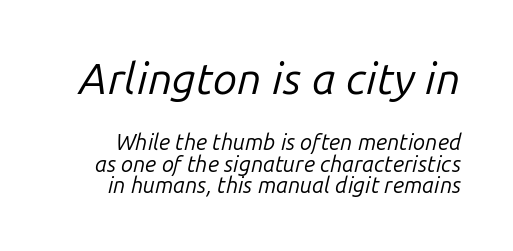
{"italic": "yes", "lean": "right", "slant_degrees": 14, "bold": "no", "weight": "regular", "width": "normal", "stroke_contrast": "low", "x_height": "medium", "monospaced": "no", "underline": "no", "line_spacing": "tight", "line_spacing_ratio": 0.96, "letter_spacing": "normal", "letter_spacing_em": 0.0, "larger_block": "first", "size_ratio": 2.0, "glyph_px": 44}
